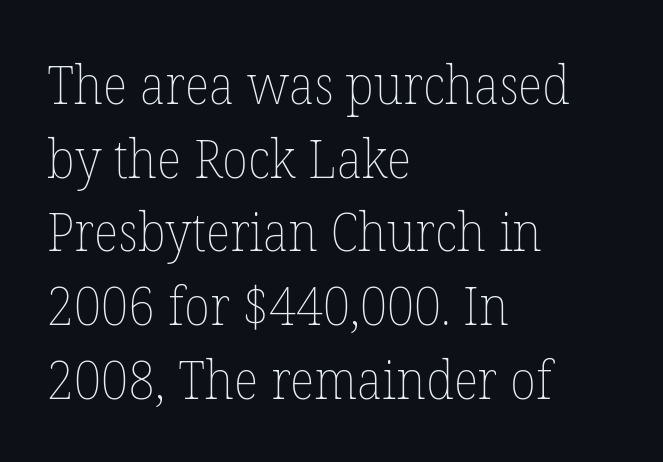
The image shows 53 px thin type, upright; set left-aligned, normal line spacing (1.39x), normal letter spacing, not underlined; low stroke contrast and a medium x-height.
